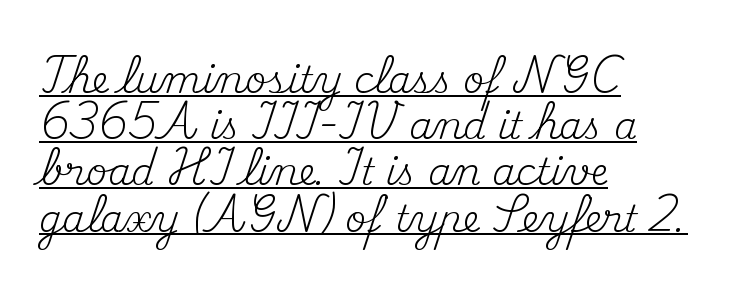
Q: Is the text bold? A: No.
Q: Is the text italic (slanted)? A: Yes.
Q: Is the typeface a serif or a sans-serif typeface? A: Serif.
Q: Is the text underlined? A: Yes.
Q: How is the paragraph aligned? A: Left-aligned.
Q: Is the spacing between letters normal or unusually wide? A: Normal.
Q: Is the spacing between lines tight, normal or loose? A: Normal.
Q: Width (condensed, normal, or wide)? A: Normal.
Q: Stroke contrast? A: Medium.
Q: x-height? A: Small.
Q: Monospaced? A: No.
